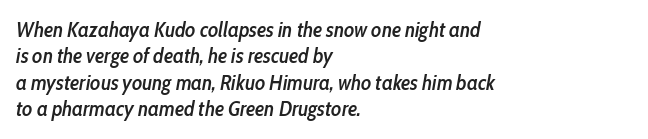
The image shows 21 px text type, italic (leaning right); set left-aligned, normal line spacing (1.26x), normal letter spacing, not underlined.
